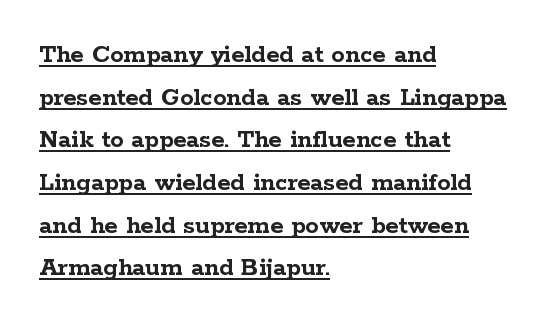
{"italic": "no", "bold": "yes", "underline": "yes", "align": "left", "line_spacing": "normal", "line_spacing_ratio": 1.58, "letter_spacing": "normal", "letter_spacing_em": 0.0, "glyph_px": 27}
